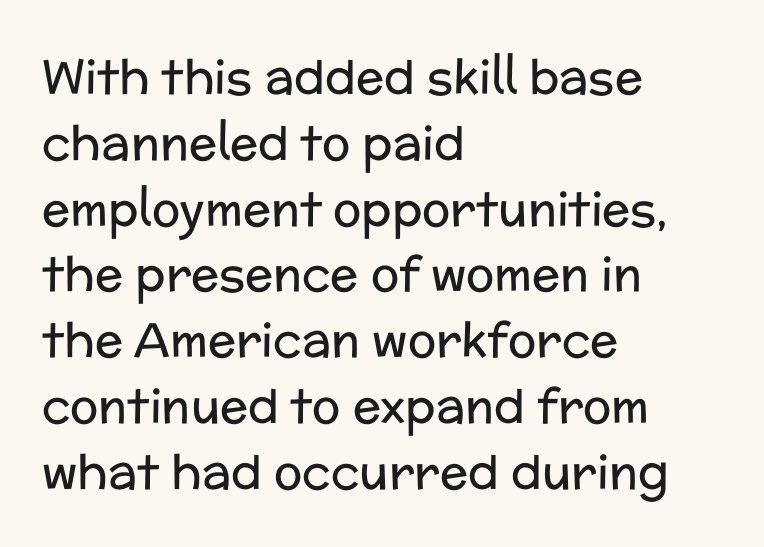
Q: Is the text bold? A: No.
Q: Is the text italic (slanted)? A: No, it is upright.
Q: Is the typeface a serif or a sans-serif typeface? A: Sans-serif.
Q: Is the text underlined? A: No.
Q: How is the paragraph aligned? A: Left-aligned.
Q: Is the spacing between letters normal or unusually wide? A: Normal.
Q: Is the spacing between lines tight, normal or loose? A: Normal.
Q: Width (condensed, normal, or wide)? A: Normal.
Q: Stroke contrast? A: Low.
Q: x-height? A: Medium.
Q: Monospaced? A: No.
